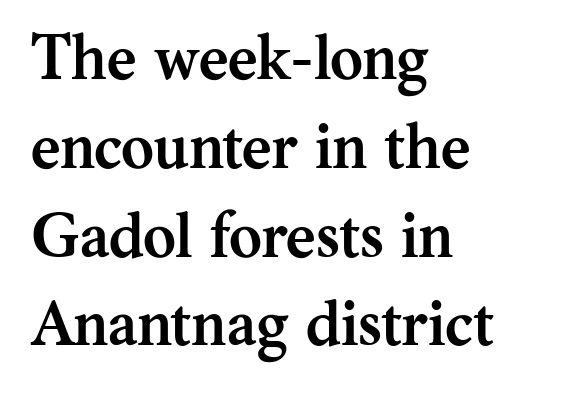
Q: Is the text bold? A: Yes.
Q: Is the text italic (slanted)? A: No, it is upright.
Q: Is the typeface a serif or a sans-serif typeface? A: Serif.
Q: Is the text underlined? A: No.
Q: How is the paragraph aligned? A: Left-aligned.
Q: Is the spacing between letters normal or unusually wide? A: Normal.
Q: Is the spacing between lines tight, normal or loose? A: Normal.
Q: Width (condensed, normal, or wide)? A: Normal.
Q: Stroke contrast? A: Medium.
Q: x-height? A: Medium.
Q: Monospaced? A: No.
